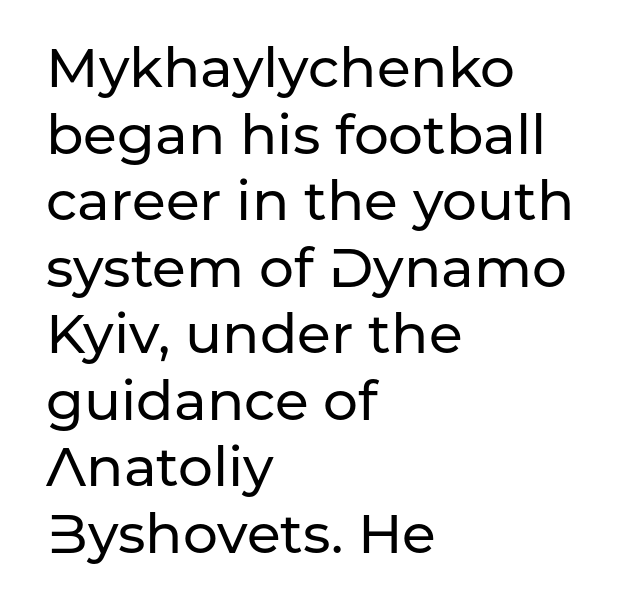
{"serif": "no", "italic": "no", "width": "normal", "stroke_contrast": "low", "x_height": "medium", "monospaced": "no", "underline": "no", "align": "left", "line_spacing_ratio": 1.21, "letter_spacing": "normal", "letter_spacing_em": 0.0, "glyph_px": 55}
